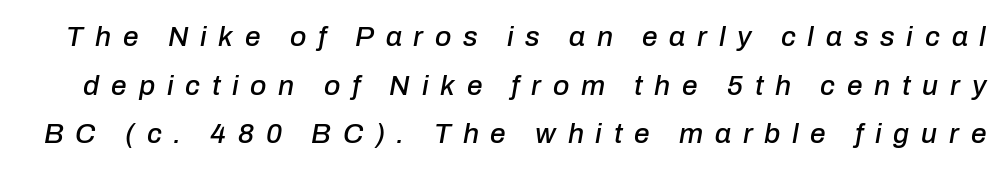
{"italic": "yes", "lean": "right", "slant_degrees": 10, "width": "normal", "stroke_contrast": "low", "x_height": "medium", "monospaced": "no", "underline": "no", "line_spacing_ratio": 1.74, "letter_spacing": "wide", "letter_spacing_em": 0.42, "glyph_px": 28}
